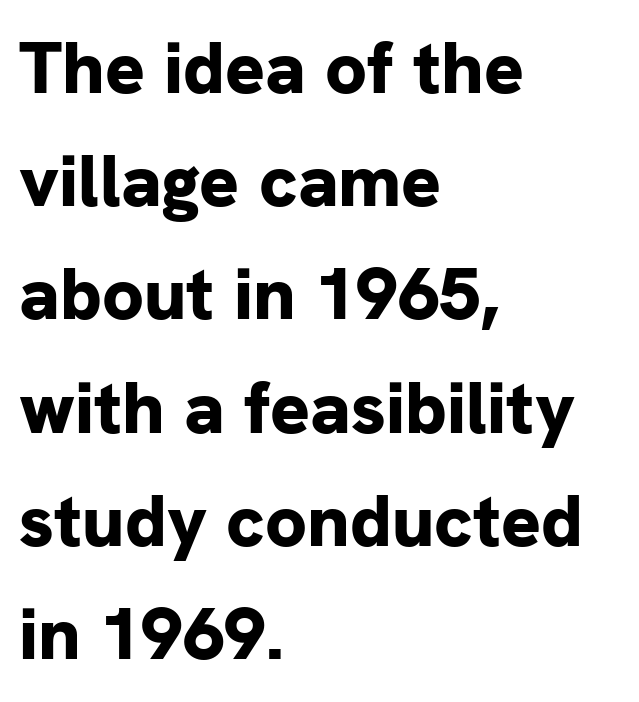
{"serif": "no", "italic": "no", "bold": "yes", "weight": "bold", "width": "normal", "stroke_contrast": "low", "x_height": "medium", "monospaced": "no", "underline": "no", "align": "left", "line_spacing": "normal", "line_spacing_ratio": 1.53, "letter_spacing": "normal", "letter_spacing_em": 0.0, "glyph_px": 74}
